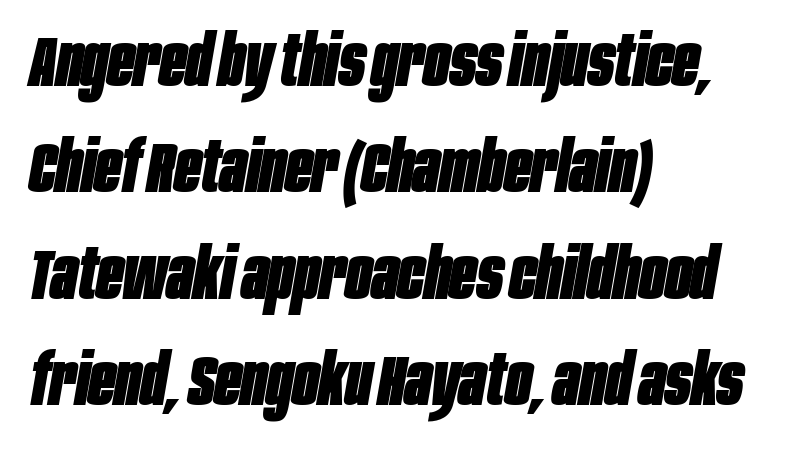
The image shows 70 px heavy, condensed type, italic (leaning right); set left-aligned, normal line spacing (1.52x), normal letter spacing, not underlined; low stroke contrast and a large x-height.
